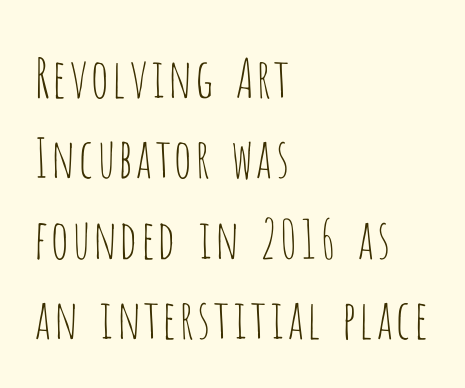
Q: Is the text bold? A: No.
Q: Is the text italic (slanted)? A: No, it is upright.
Q: Is the typeface a serif or a sans-serif typeface? A: Sans-serif.
Q: Is the text underlined? A: No.
Q: How is the paragraph aligned? A: Left-aligned.
Q: Is the spacing between letters normal or unusually wide? A: Normal.
Q: Is the spacing between lines tight, normal or loose? A: Normal.
Q: Width (condensed, normal, or wide)? A: Condensed.
Q: Stroke contrast? A: Low.
Q: x-height? A: Large.
Q: Monospaced? A: No.
